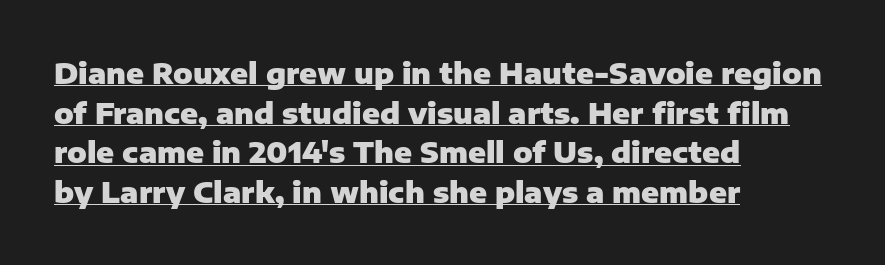
The image shows 29 px heavy sans-serif type, upright; set left-aligned, normal line spacing (1.37x), normal letter spacing, underlined; low stroke contrast and a medium x-height.
